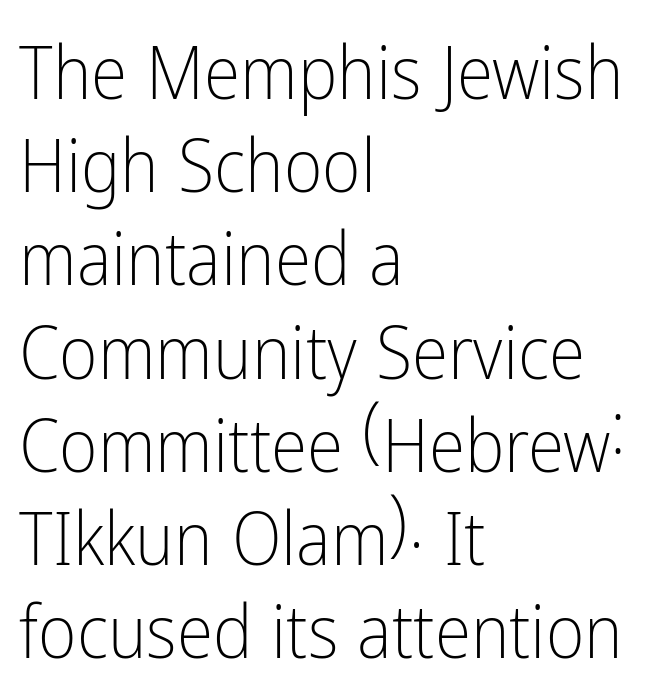
Q: Is the text bold? A: No.
Q: Is the text italic (slanted)? A: No, it is upright.
Q: Is the typeface a serif or a sans-serif typeface? A: Sans-serif.
Q: Is the text underlined? A: No.
Q: How is the paragraph aligned? A: Left-aligned.
Q: Is the spacing between letters normal or unusually wide? A: Normal.
Q: Is the spacing between lines tight, normal or loose? A: Normal.
Q: Width (condensed, normal, or wide)? A: Condensed.
Q: Stroke contrast? A: Low.
Q: x-height? A: Medium.
Q: Monospaced? A: No.
